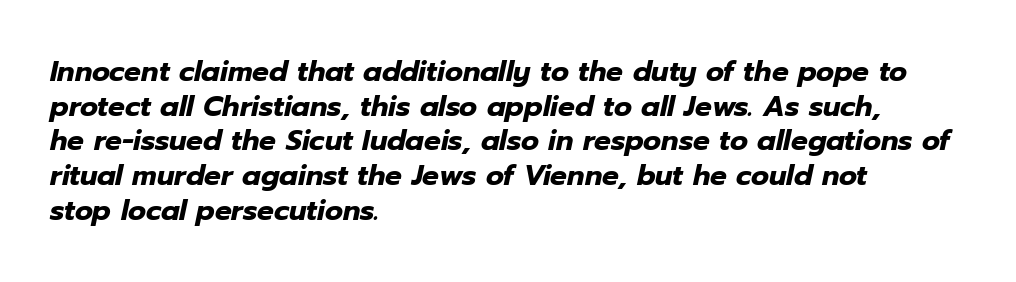
Q: Is the text bold? A: Yes.
Q: Is the text italic (slanted)? A: Yes, it leans right by about 12 degrees.
Q: Is the text underlined? A: No.
Q: How is the paragraph aligned? A: Left-aligned.
Q: Is the spacing between letters normal or unusually wide? A: Normal.
Q: Width (condensed, normal, or wide)? A: Normal.
Q: Stroke contrast? A: Low.
Q: x-height? A: Medium.
Q: Monospaced? A: No.
